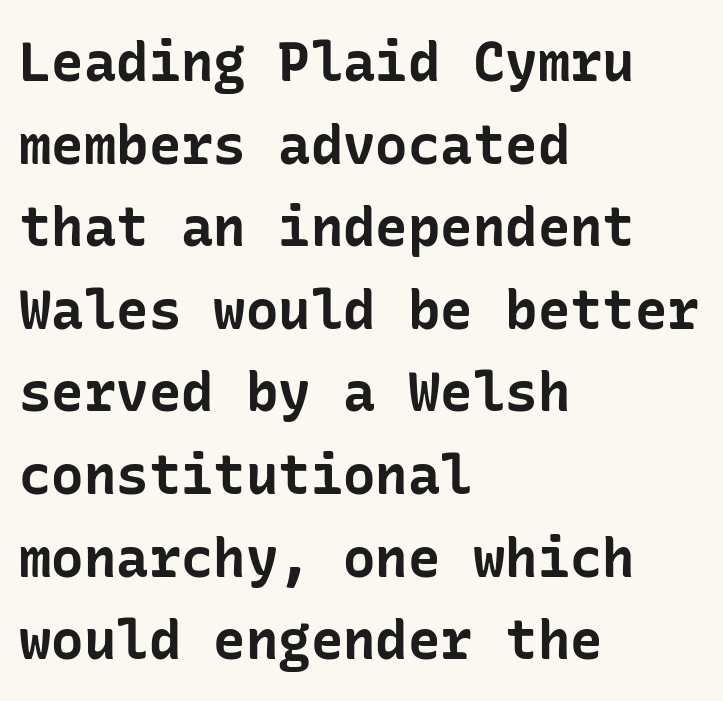
Reading down the block, your eye returns to a fixed left position each line. The letters carry no serifs — their stems end cleanly without finishing strokes. The designer left line spacing at the default. Characters follow at the spacing the type designer built in.
